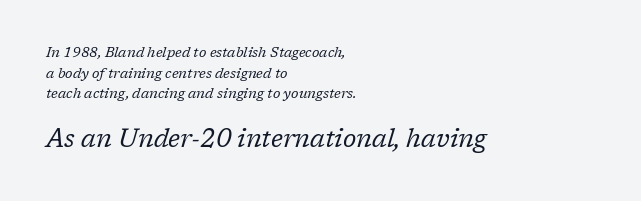
Typeset ragged right — the left edge is the straight one. The lower block of text is set noticeably larger than the block above it. These lines sit exactly where default settings would place them. You could call the tracking neutral — neither tight nor loose. Characters are canted at an angle relative to the baseline's perpendicular. Has an underline been added? It has not.
